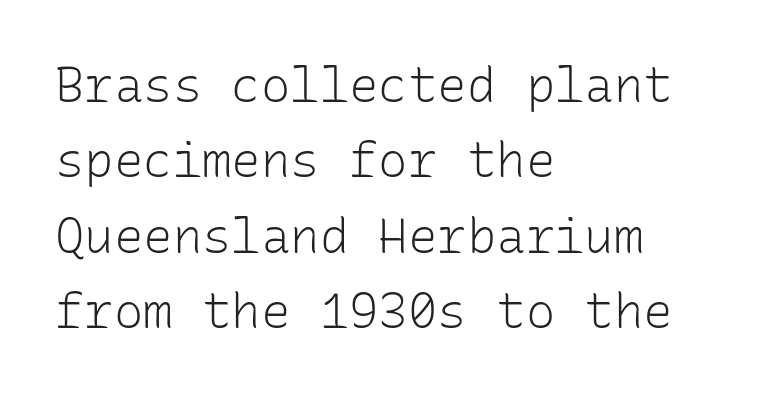
The image shows 49 px light sans-serif type, upright, monospaced; set left-aligned, normal line spacing (1.54x), normal letter spacing, not underlined; low stroke contrast and a medium x-height.
